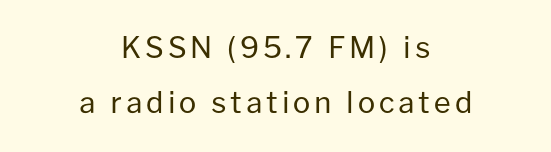
The image shows 29 px regular-weight sans-serif type, upright; set centered, loose line spacing (1.9x), not underlined; low stroke contrast and a medium x-height.
